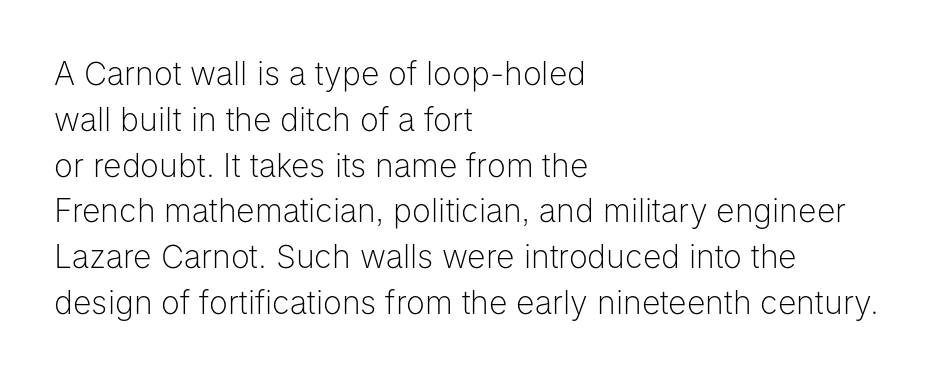
{"serif": "no", "italic": "no", "bold": "no", "weight": "light", "width": "normal", "stroke_contrast": "low", "x_height": "medium", "monospaced": "no", "underline": "no", "align": "left", "line_spacing": "normal", "line_spacing_ratio": 1.43, "letter_spacing": "normal", "letter_spacing_em": 0.0, "glyph_px": 32}
